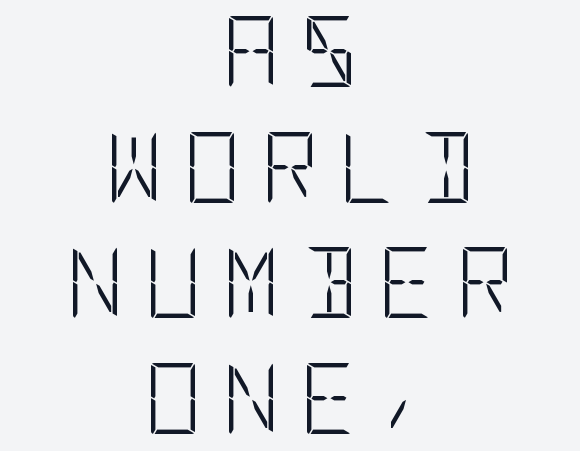
{"serif": "no", "italic": "no", "bold": "no", "weight": "light", "width": "condensed", "stroke_contrast": "low", "x_height": "large", "underline": "no", "align": "center", "line_spacing": "normal", "line_spacing_ratio": 1.63, "letter_spacing": "wide", "letter_spacing_em": 0.28, "glyph_px": 71}
